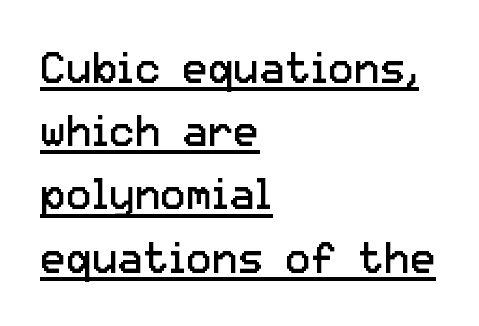
The image shows 43 px regular-weight sans-serif type, upright; set left-aligned, normal line spacing (1.47x), normal letter spacing, underlined; low stroke contrast and a medium x-height.
